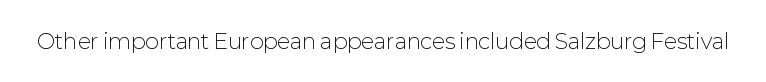
{"italic": "no", "bold": "no", "underline": "no", "letter_spacing": "normal", "letter_spacing_em": 0.0, "glyph_px": 21}
